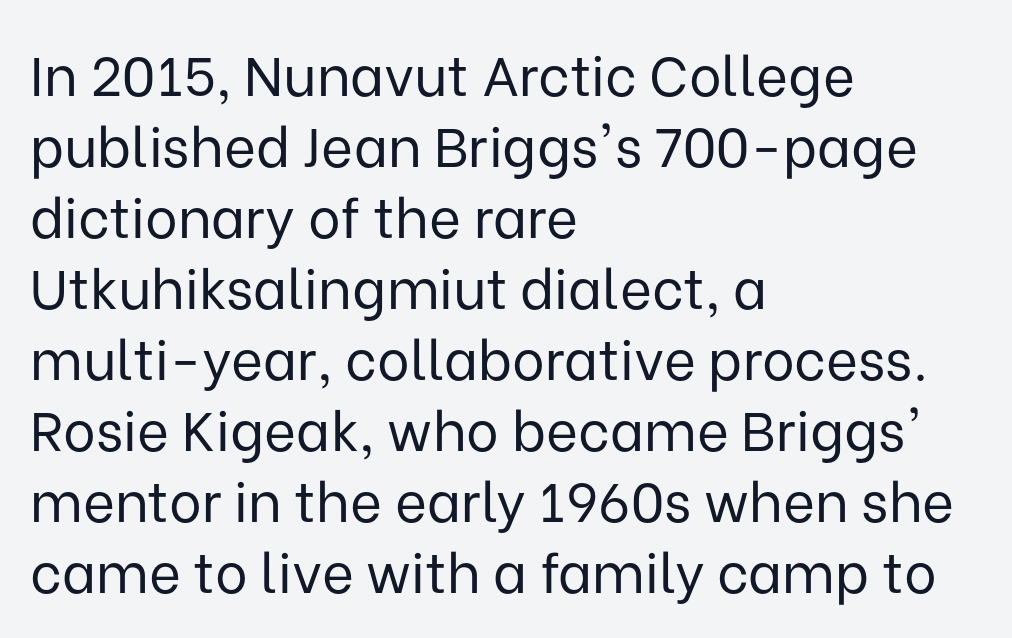
Q: Is the text bold? A: No.
Q: Is the text italic (slanted)? A: No, it is upright.
Q: Is the typeface a serif or a sans-serif typeface? A: Sans-serif.
Q: Is the text underlined? A: No.
Q: How is the paragraph aligned? A: Left-aligned.
Q: Is the spacing between letters normal or unusually wide? A: Normal.
Q: Is the spacing between lines tight, normal or loose? A: Normal.
Q: Width (condensed, normal, or wide)? A: Normal.
Q: Stroke contrast? A: Low.
Q: x-height? A: Medium.
Q: Monospaced? A: No.
